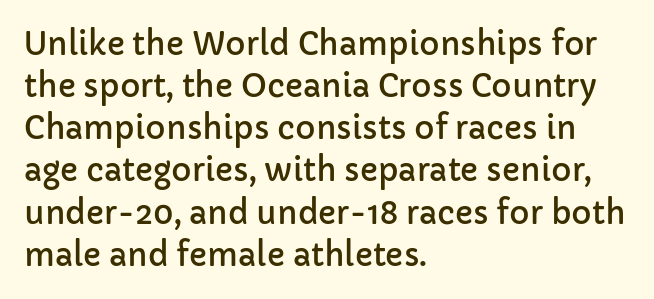
{"serif": "no", "italic": "no", "width": "normal", "stroke_contrast": "low", "x_height": "medium", "monospaced": "no", "underline": "no", "align": "left", "line_spacing": "normal", "line_spacing_ratio": 1.36, "letter_spacing": "normal", "letter_spacing_em": 0.0, "glyph_px": 31}
